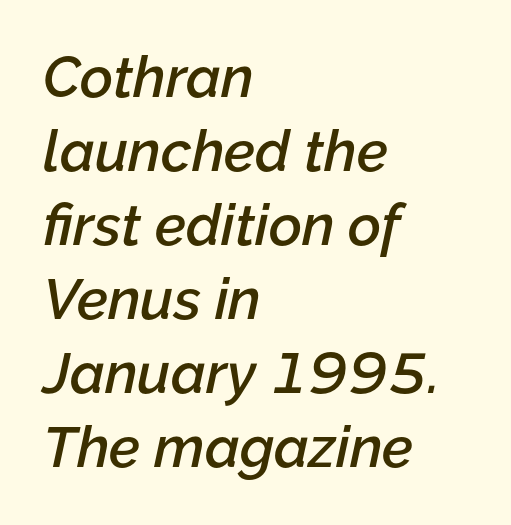
The image shows 57 px semibold type, italic (leaning right); set left-aligned, normal line spacing (1.3x), normal letter spacing, not underlined; low stroke contrast and a medium x-height.
